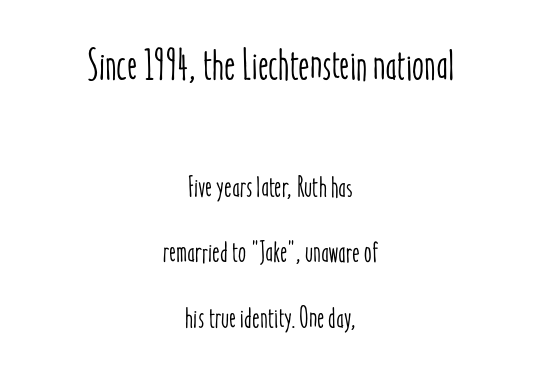
Teacher's note: observe the equal gaps on both sides — that is centered alignment. Is this a fixed-width face? No — the glyphs have proportional, varying widths. Typesetter's note — upper block bumped up in size, lower block left smaller. Loosely led — the rows are spread out. Beneath every word, the page is bare.
